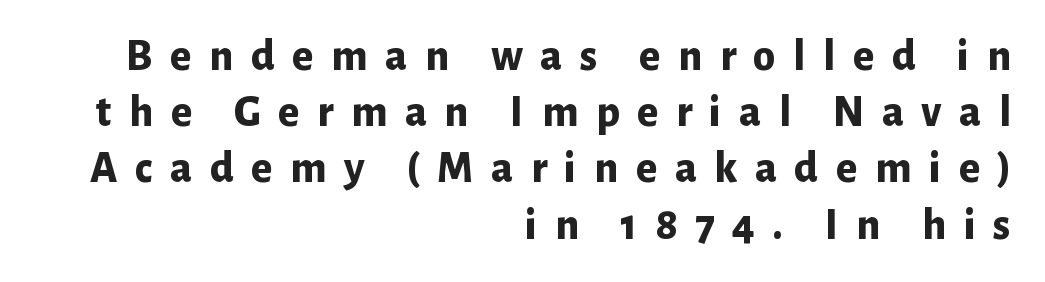
{"serif": "no", "italic": "no", "bold": "yes", "weight": "bold", "width": "normal", "stroke_contrast": "low", "x_height": "medium", "monospaced": "no", "underline": "no", "align": "right", "line_spacing": "normal", "line_spacing_ratio": 1.25, "letter_spacing": "wide", "letter_spacing_em": 0.39, "glyph_px": 45}
